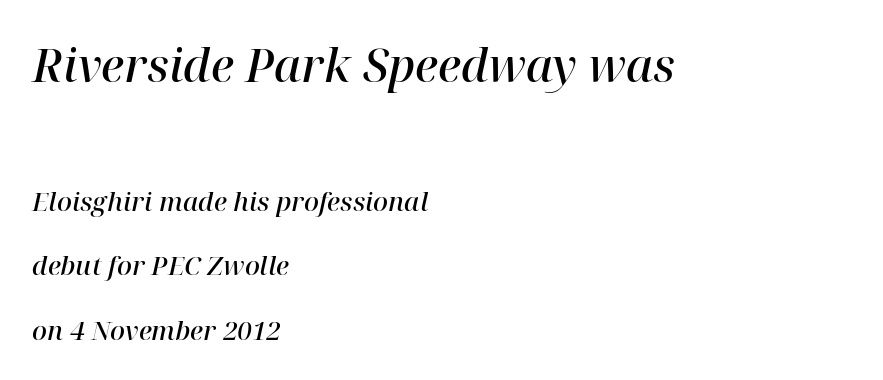
The image shows 46 px semibold serif type, italic (leaning right); set left-aligned, loose line spacing (2.48x), normal letter spacing, not underlined; the first (top) block is 1.77x larger; high stroke contrast and a medium x-height.
